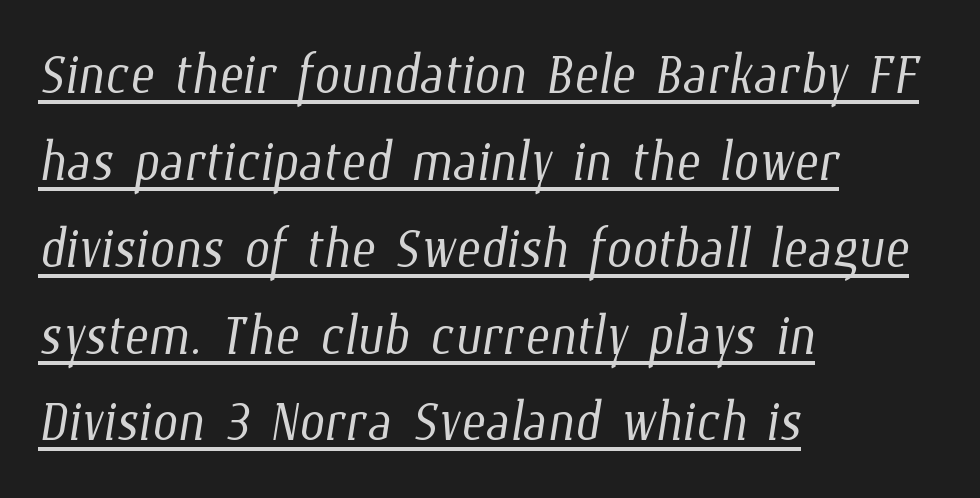
{"bold": "no", "weight": "light", "width": "condensed", "stroke_contrast": "low", "x_height": "medium", "monospaced": "no", "underline": "yes", "align": "left", "line_spacing_ratio": 1.19, "letter_spacing": "normal", "letter_spacing_em": 0.0, "glyph_px": 73}
